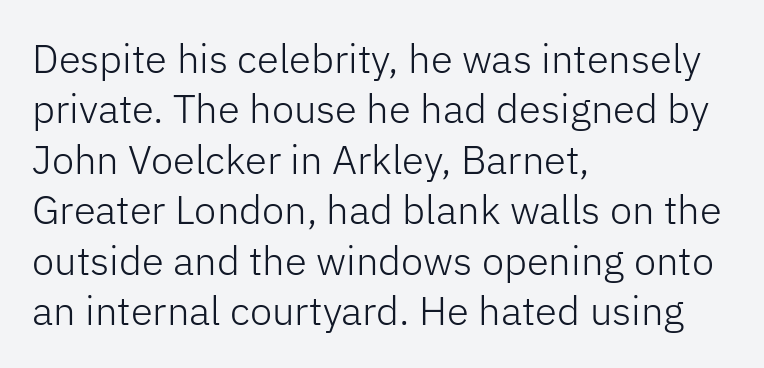
{"serif": "no", "italic": "no", "bold": "no", "weight": "light", "width": "normal", "stroke_contrast": "low", "x_height": "medium", "monospaced": "no", "underline": "no", "align": "left", "line_spacing": "normal", "line_spacing_ratio": 1.26, "letter_spacing": "normal", "letter_spacing_em": 0.0, "glyph_px": 40}
